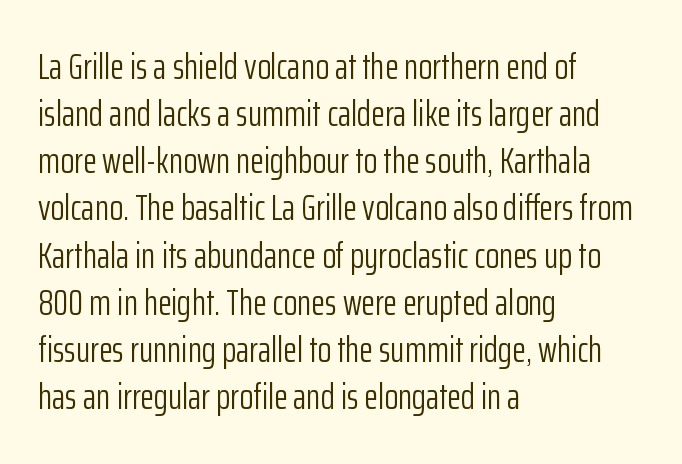
Q: Is the text bold? A: No.
Q: Is the text italic (slanted)? A: No, it is upright.
Q: Is the typeface a serif or a sans-serif typeface? A: Sans-serif.
Q: Is the text underlined? A: No.
Q: How is the paragraph aligned? A: Left-aligned.
Q: Is the spacing between letters normal or unusually wide? A: Normal.
Q: Is the spacing between lines tight, normal or loose? A: Normal.
Q: Width (condensed, normal, or wide)? A: Condensed.
Q: Stroke contrast? A: Low.
Q: x-height? A: Medium.
Q: Monospaced? A: No.
